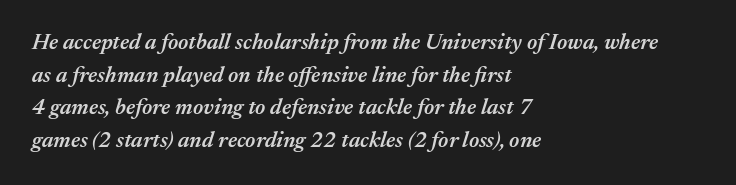
Q: Is the text bold? A: Semi-bold.
Q: Is the text italic (slanted)? A: Yes, it leans right by about 17 degrees.
Q: Is the text underlined? A: No.
Q: How is the paragraph aligned? A: Left-aligned.
Q: Is the spacing between letters normal or unusually wide? A: Normal.
Q: Is the spacing between lines tight, normal or loose? A: Normal.
